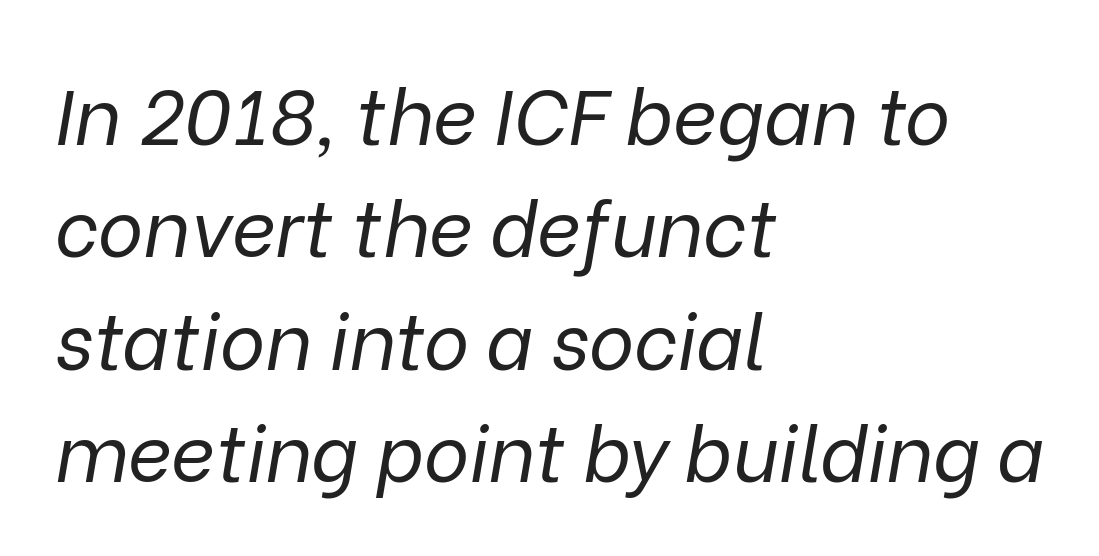
{"italic": "yes", "lean": "right", "slant_degrees": 9, "bold": "no", "weight": "regular", "width": "normal", "stroke_contrast": "low", "x_height": "medium", "monospaced": "no", "underline": "no", "align": "left", "line_spacing": "normal", "line_spacing_ratio": 1.46, "letter_spacing": "normal", "letter_spacing_em": 0.0, "glyph_px": 77}
